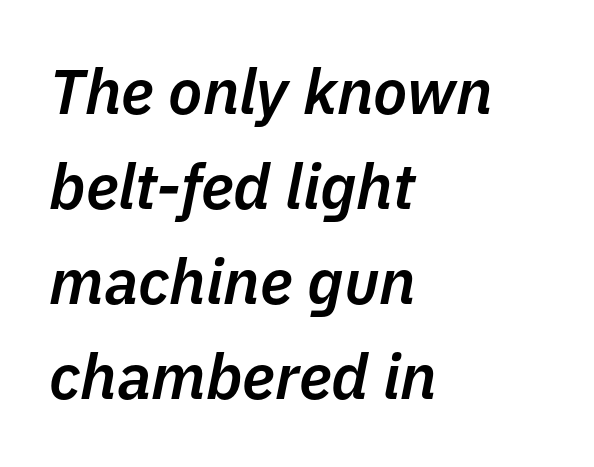
{"italic": "yes", "lean": "right", "slant_degrees": 11, "bold": "semi", "weight": "semibold", "width": "normal", "stroke_contrast": "low", "x_height": "medium", "monospaced": "no", "underline": "no", "align": "left", "line_spacing": "normal", "line_spacing_ratio": 1.51, "letter_spacing": "normal", "letter_spacing_em": 0.0, "glyph_px": 63}
